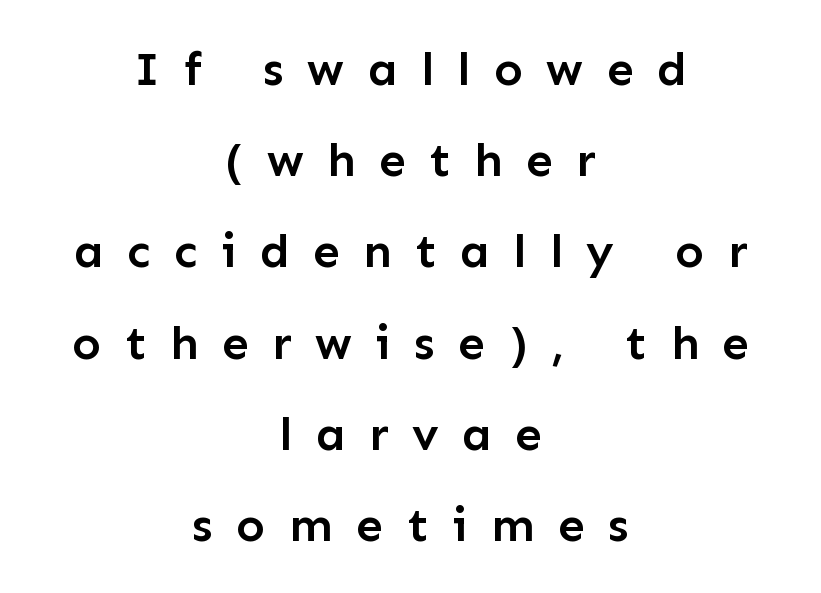
The image shows 48 px semibold sans-serif type, upright; set centered, loose line spacing (1.9x), unusually wide letter spacing (+0.49 em), not underlined; low stroke contrast and a medium x-height.
